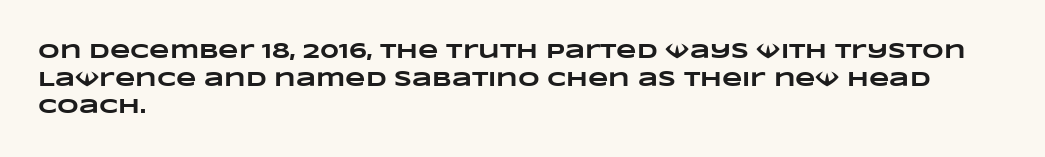
Q: Is the text bold? A: Yes.
Q: Is the text underlined? A: No.
Q: How is the paragraph aligned? A: Left-aligned.
Q: Is the spacing between letters normal or unusually wide? A: Normal.
Q: Is the spacing between lines tight, normal or loose? A: Normal.
